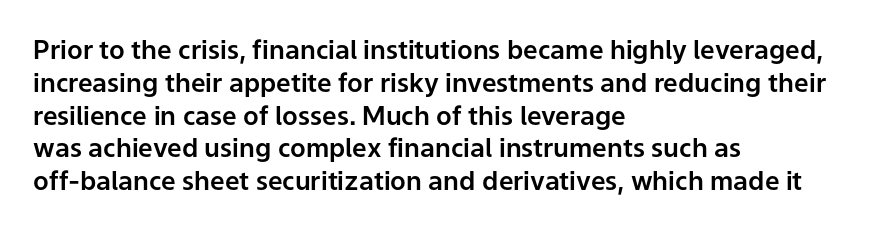
{"italic": "no", "underline": "no", "align": "left", "line_spacing": "normal", "line_spacing_ratio": 1.26, "letter_spacing": "normal", "letter_spacing_em": 0.0, "glyph_px": 26}
